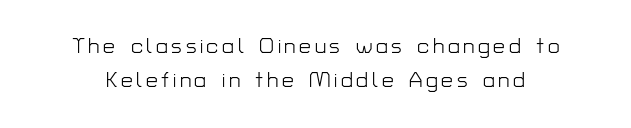
The image shows 21 px text type, upright; set normal line spacing (1.61x), not underlined.
